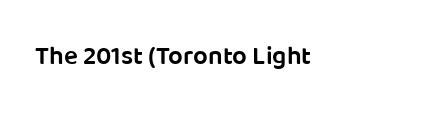
The image shows 26 px text type, upright; set normal letter spacing, not underlined.
